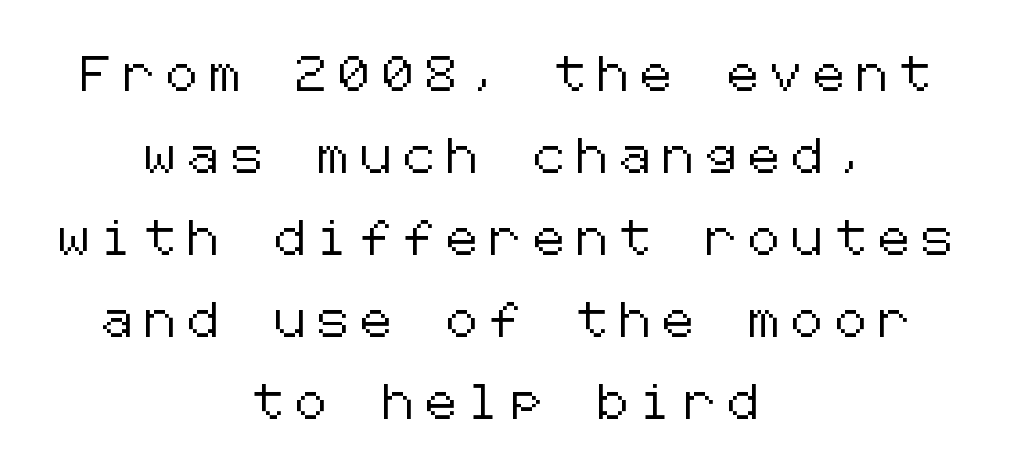
The image shows 34 px sans-serif type, upright; set centered, loose line spacing (2.41x), unusually wide letter spacing (+0.38 em), not underlined; low stroke contrast and a medium x-height.
